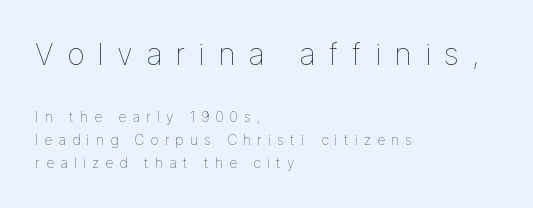
The image shows 30 px thin type, upright; set left-aligned, normal line spacing (1.64x), unusually wide letter spacing (+0.44 em), not underlined; the first (top) block is 2.14x larger; low stroke contrast and a medium x-height.
